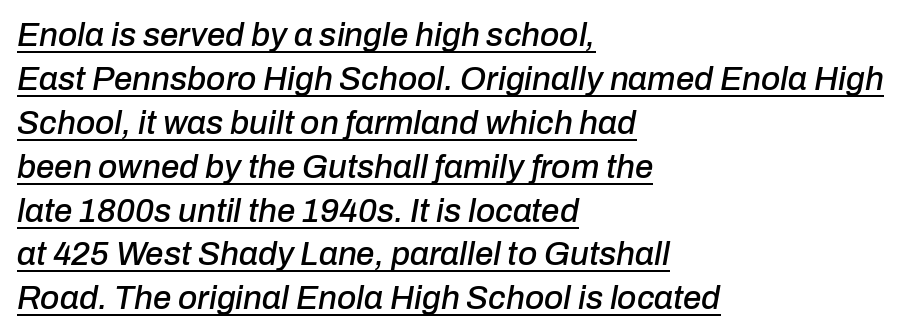
The image shows 33 px text type, italic (leaning right); set left-aligned, normal line spacing (1.33x), normal letter spacing, underlined; low stroke contrast and a medium x-height.
